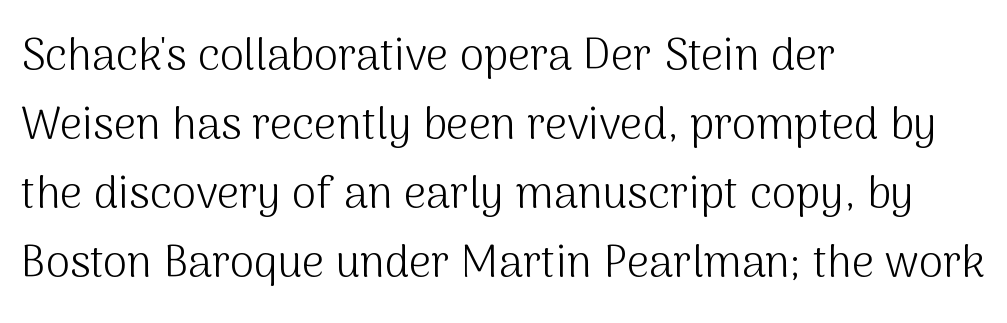
{"serif": "no", "italic": "no", "bold": "no", "weight": "light", "width": "normal", "stroke_contrast": "medium", "x_height": "medium", "monospaced": "no", "underline": "no", "align": "left", "line_spacing": "normal", "line_spacing_ratio": 1.57, "letter_spacing": "normal", "letter_spacing_em": 0.0, "glyph_px": 44}
